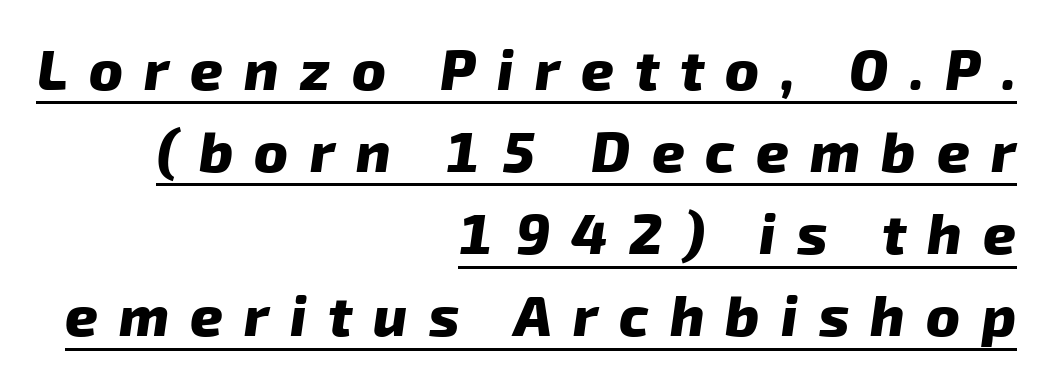
Strong, thick strokes mark this as bold type. Look at the bottom of the vertical strokes: they stop flat, with no serifs. Somebody hit Ctrl+U on this one — the words are underlined. The leading is moderate, giving the passage an even texture. Each letter keeps its own natural width here, so spacing adapts to shape. This rendering uses right alignment, leaving the left contour irregular.
